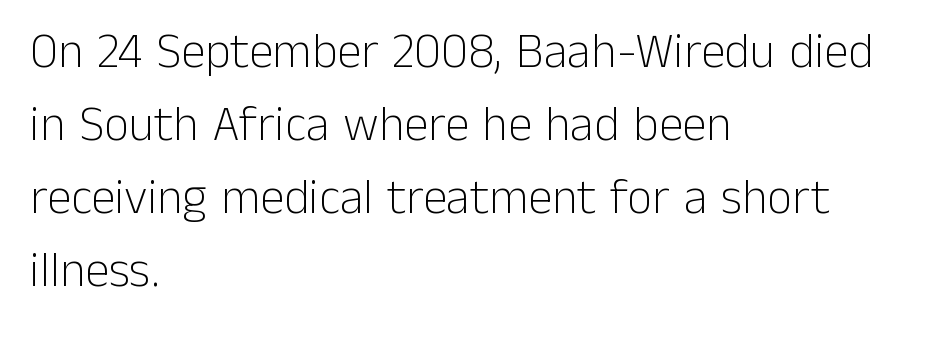
The typeface has the unassuming heft of standard copy or less. No italicization has been applied; the sample stays upright. Line beginnings align vertically; line endings do not. Between one letter and the next there's only the usual sliver of space. Each new line begins a customary step beneath the previous one. The typeface chosen for these lines omits serifs.
